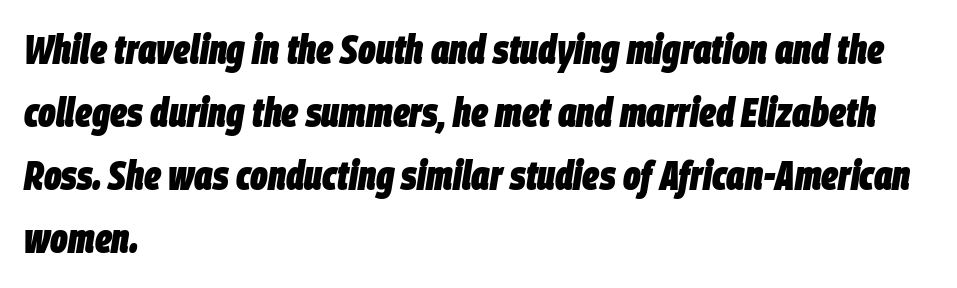
{"italic": "yes", "lean": "right", "slant_degrees": 9, "bold": "yes", "weight": "heavy", "width": "condensed", "stroke_contrast": "low", "x_height": "large", "monospaced": "no", "underline": "no", "align": "left", "line_spacing": "normal", "line_spacing_ratio": 1.54, "letter_spacing": "normal", "letter_spacing_em": 0.0, "glyph_px": 41}
